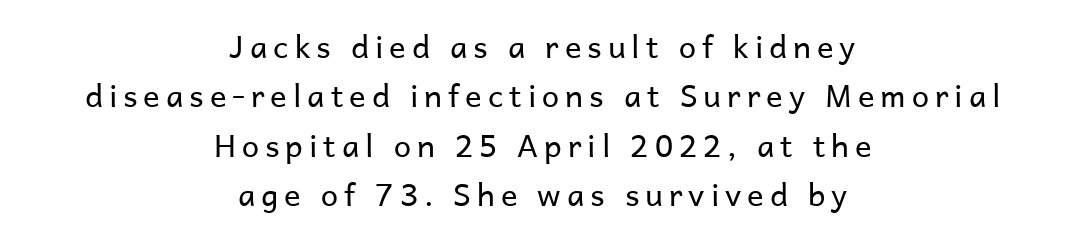
Q: Is the text bold? A: No.
Q: Is the text italic (slanted)? A: No, it is upright.
Q: Is the typeface a serif or a sans-serif typeface? A: Sans-serif.
Q: Is the text underlined? A: No.
Q: How is the paragraph aligned? A: Centered.
Q: Is the spacing between lines tight, normal or loose? A: Normal.
Q: Width (condensed, normal, or wide)? A: Normal.
Q: Stroke contrast? A: Low.
Q: x-height? A: Medium.
Q: Monospaced? A: No.
